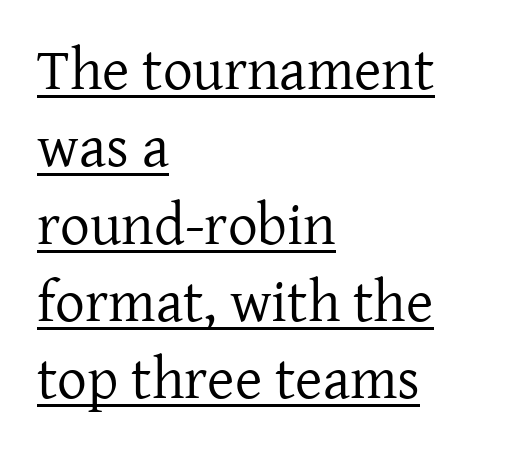
The image shows 59 px regular-weight serif type, upright; set left-aligned, normal line spacing (1.31x), normal letter spacing, underlined; low stroke contrast and a medium x-height.
